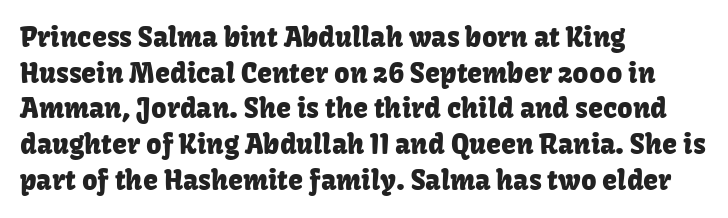
Line spacing here is normal. In terms of posture, this sample is upright. A bare baseline throughout the passage. Does the copy run flush right? No — it runs flush left. You could call the tracking neutral — neither tight nor loose.
